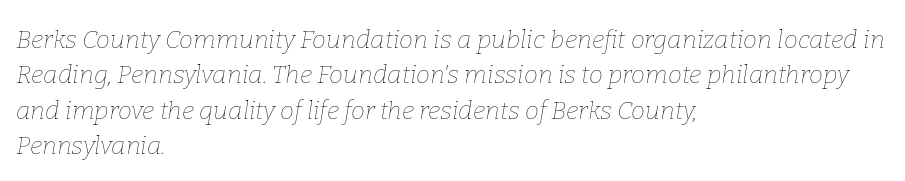
Q: Is the text bold? A: No.
Q: Is the text italic (slanted)? A: Yes, it leans right by about 9 degrees.
Q: Is the text underlined? A: No.
Q: How is the paragraph aligned? A: Left-aligned.
Q: Is the spacing between letters normal or unusually wide? A: Normal.
Q: Is the spacing between lines tight, normal or loose? A: Normal.
